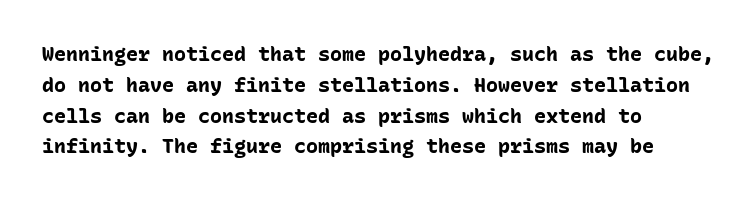
{"italic": "no", "bold": "yes", "underline": "no", "align": "left", "line_spacing": "normal", "line_spacing_ratio": 1.54, "letter_spacing": "normal", "letter_spacing_em": 0.0, "glyph_px": 20}
